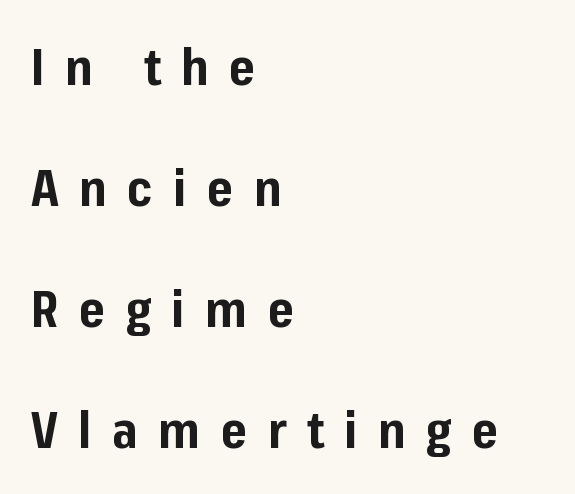
Every row of glyphs begins at an identical x-position on the left. Pretty heavy lettering here — definitely bold. The text was rendered using a sans face with plain stroke endings. Notice the wide empty band between every row — that's loose leading. No italicization has been applied; the sample stays upright. Tracking here is generous; glyphs stand well apart from one another.
